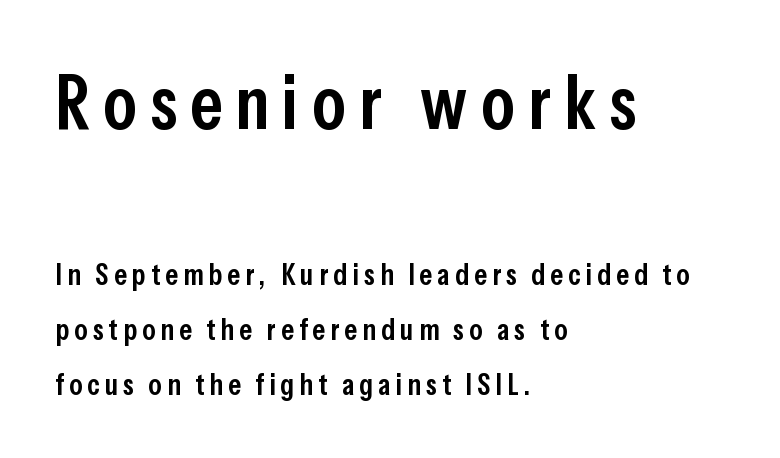
Q: Is the text bold? A: Semi-bold.
Q: Is the text italic (slanted)? A: No, it is upright.
Q: Is the typeface a serif or a sans-serif typeface? A: Sans-serif.
Q: Is the text underlined? A: No.
Q: How is the paragraph aligned? A: Left-aligned.
Q: Which block of text is set in a larger size, the first (top) or the second (bottom)? A: The first (top) one.
Q: Width (condensed, normal, or wide)? A: Condensed.
Q: Stroke contrast? A: Low.
Q: x-height? A: Medium.
Q: Monospaced? A: No.
